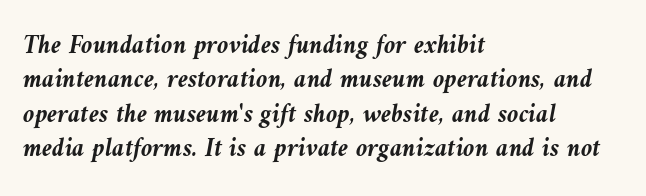
This sample uses an oblique cut, with every glyph tilted off the vertical. I'd describe the lettering as bold — thick and assertive. The zone under the glyphs is completely vacant. Every row of glyphs begins at an identical x-position on the left.
